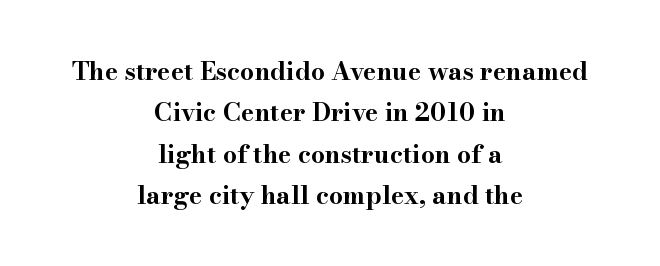
Q: Is the text bold? A: Yes.
Q: Is the text italic (slanted)? A: No, it is upright.
Q: Is the text underlined? A: No.
Q: How is the paragraph aligned? A: Centered.
Q: Is the spacing between letters normal or unusually wide? A: Normal.
Q: Is the spacing between lines tight, normal or loose? A: Normal.
